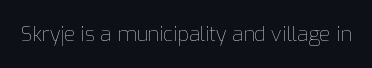
The image shows 20 px text type, upright; set normal letter spacing, not underlined.
